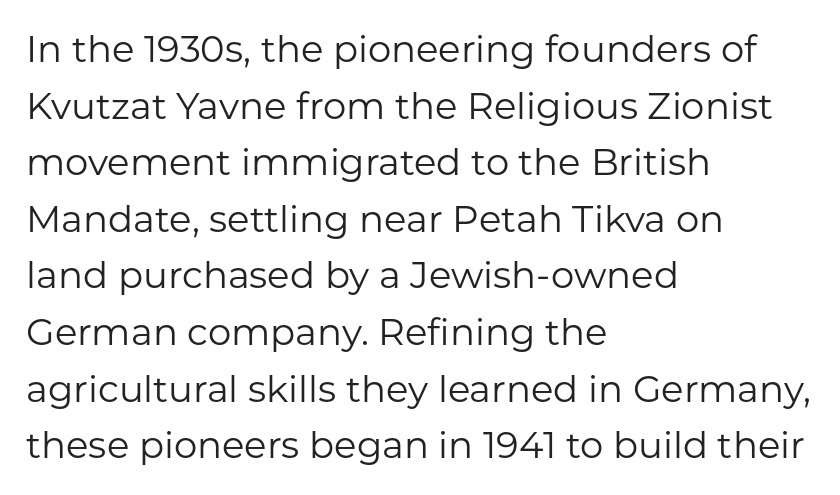
No word sits above an underline. Italic? Not at all — the glyphs are vertical. Note the varied advance widths — an 'i' is clearly narrower than an 'm'. The passage shown is typeset with a sans-serif family. Between one letter and the next there's only the usual sliver of space.
